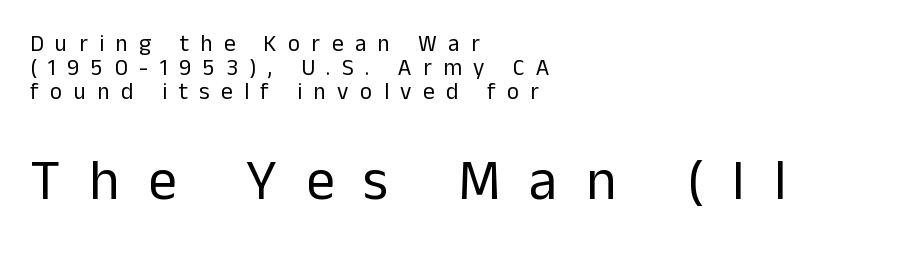
{"serif": "no", "italic": "no", "bold": "no", "weight": "regular", "width": "normal", "stroke_contrast": "low", "x_height": "medium", "monospaced": "no", "underline": "no", "align": "left", "line_spacing": "tight", "line_spacing_ratio": 1.04, "letter_spacing": "wide", "letter_spacing_em": 0.5, "larger_block": "second", "size_ratio": 2.48, "glyph_px": 57}
